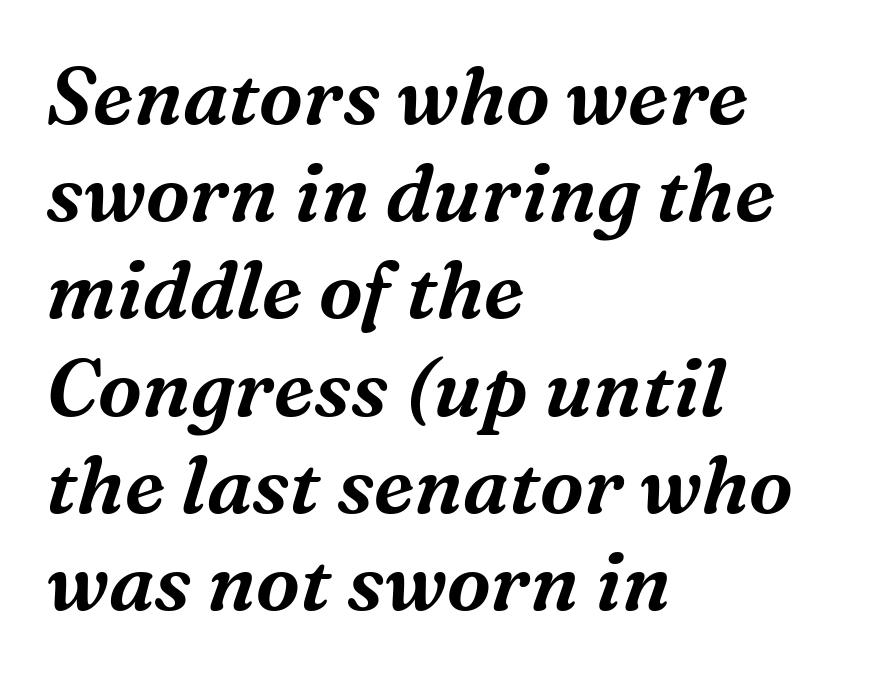
Q: Is the text italic (slanted)? A: Yes, it leans right by about 16 degrees.
Q: Is the typeface a serif or a sans-serif typeface? A: Serif.
Q: Is the text underlined? A: No.
Q: How is the paragraph aligned? A: Left-aligned.
Q: Is the spacing between letters normal or unusually wide? A: Normal.
Q: Width (condensed, normal, or wide)? A: Normal.
Q: Stroke contrast? A: Medium.
Q: x-height? A: Medium.
Q: Monospaced? A: No.
